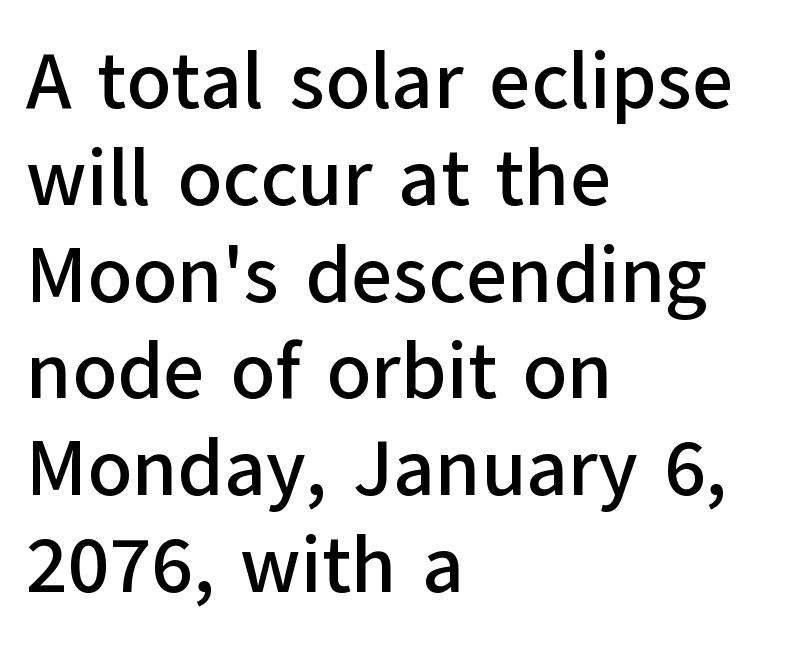
{"serif": "no", "italic": "no", "width": "normal", "stroke_contrast": "low", "x_height": "medium", "monospaced": "no", "underline": "no", "align": "left", "line_spacing_ratio": 1.21, "letter_spacing": "normal", "letter_spacing_em": 0.0, "glyph_px": 80}
